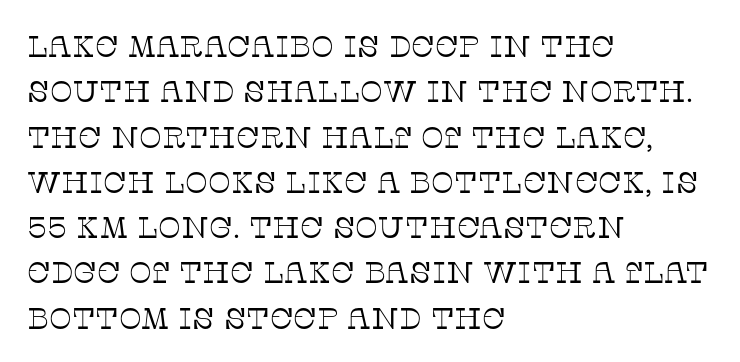
Q: Is the text bold? A: No.
Q: Is the text italic (slanted)? A: No, it is upright.
Q: Is the typeface a serif or a sans-serif typeface? A: Serif.
Q: Is the text underlined? A: No.
Q: How is the paragraph aligned? A: Left-aligned.
Q: Is the spacing between letters normal or unusually wide? A: Normal.
Q: Is the spacing between lines tight, normal or loose? A: Normal.
Q: Width (condensed, normal, or wide)? A: Normal.
Q: Stroke contrast? A: Low.
Q: x-height? A: Large.
Q: Monospaced? A: No.
